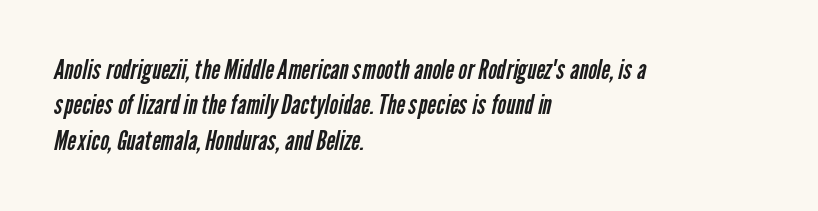
The image shows 27 px text type; set left-aligned, normal line spacing (1.31x), normal letter spacing, not underlined.
